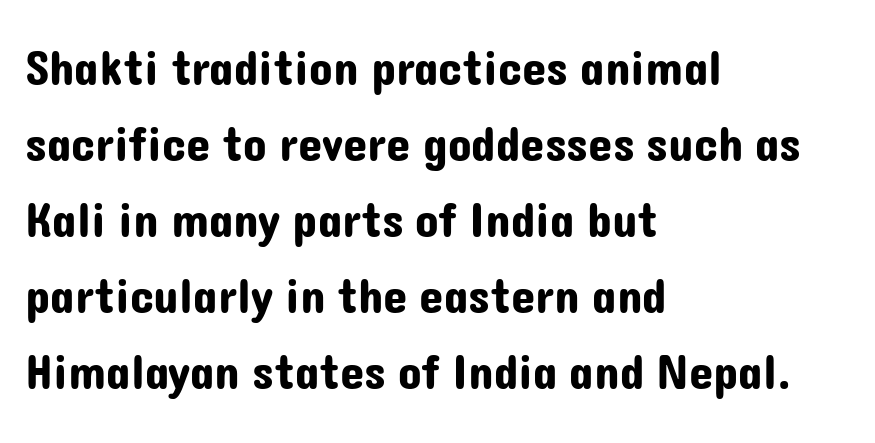
Is this a sans? Yes — the strokes have no serifs. Every character sits straight up, as roman type does. Summary of vertical rhythm: regular, with standard interline spacing. Is this a fixed-width face? No — the glyphs have proportional, varying widths. Quick note: underline off.
